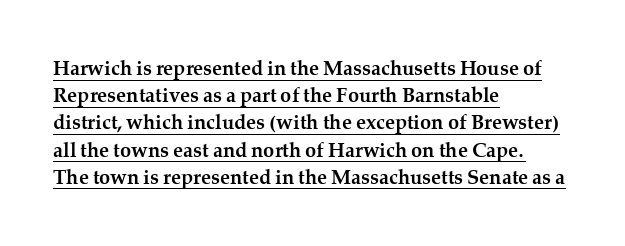
Q: Is the text bold? A: Yes.
Q: Is the text italic (slanted)? A: No, it is upright.
Q: Is the text underlined? A: Yes.
Q: How is the paragraph aligned? A: Left-aligned.
Q: Is the spacing between letters normal or unusually wide? A: Normal.
Q: Is the spacing between lines tight, normal or loose? A: Normal.
